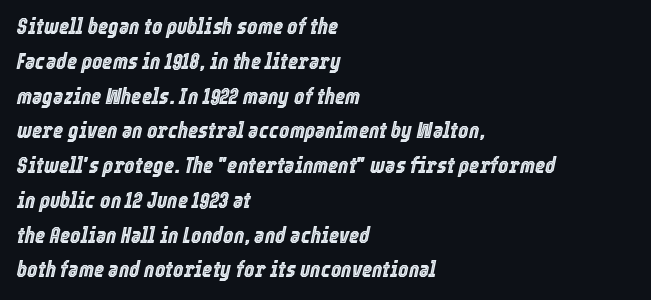
Style check: oblique. Typeset ragged right — the left edge is the straight one. Nothing unusual about the tracking: characters are spaced as the font intends. The passage shown stacks its lines at a standard gap.
